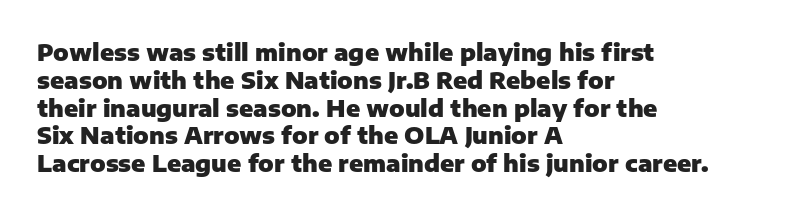
Short and long lines alike share a common starting point at left. Unlike italic type, these characters show no tilt at all. The passage shown is emphatically bold. The face used here is rendered with its standard letterfit. The space beneath each line is pristine and unruled.
